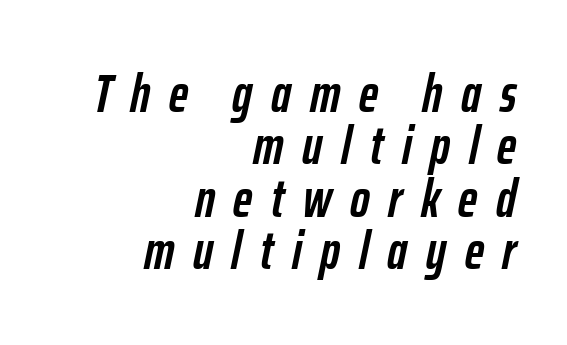
The image shows 53 px semibold, condensed type, italic (leaning right); set right-aligned, tight line spacing (0.99x), unusually wide letter spacing (+0.35 em), not underlined; low stroke contrast and a medium x-height.
